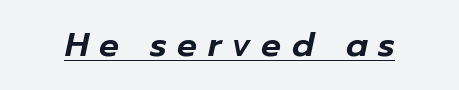
A continuous stroke trails under the words, as in a hyperlink. These lines were composed using italics. Inter-character spacing is expanded well beyond the font's built-in metrics. The face used here is proportionally spaced, like ordinary book or web type.
